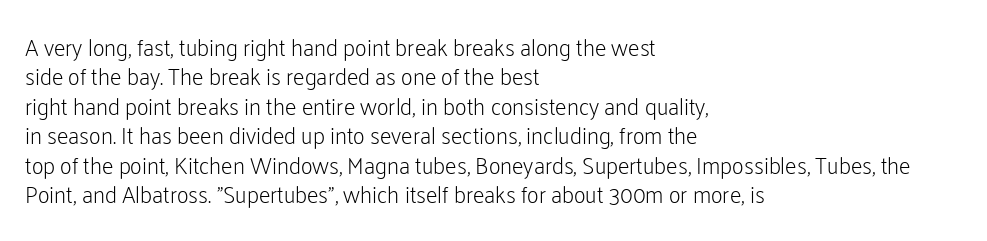
It's the straight-up-and-down kind of type. The face used here is rendered with its standard letterfit. The setting favours the left margin, as ordinary paragraphs usually do. This is not heavy type; no bold has been used. Interline gaps are of average width in this sample.
